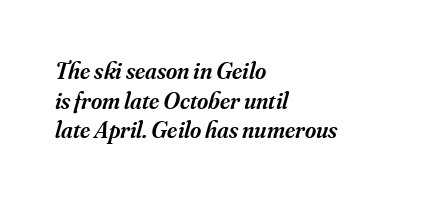
{"italic": "yes", "lean": "right", "slant_degrees": 16, "bold": "semi", "underline": "no", "align": "left", "line_spacing_ratio": 1.23, "letter_spacing": "normal", "letter_spacing_em": 0.0, "glyph_px": 24}
